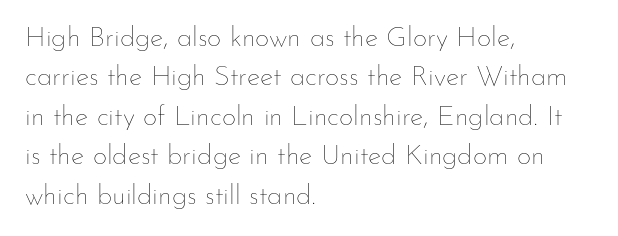
Check the space under the baseline: it is left empty. Proportional: the letters do not fall into vertical columns. These lines stack with their left ends in a neat column. This is the regular roman posture of the typeface. Counters stay open thanks to moderate or lighter strokes.
